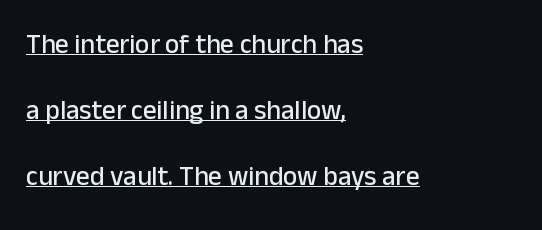
Q: Is the text italic (slanted)? A: No, it is upright.
Q: Is the text underlined? A: Yes.
Q: How is the paragraph aligned? A: Left-aligned.
Q: Is the spacing between letters normal or unusually wide? A: Normal.
Q: Is the spacing between lines tight, normal or loose? A: Loose.
